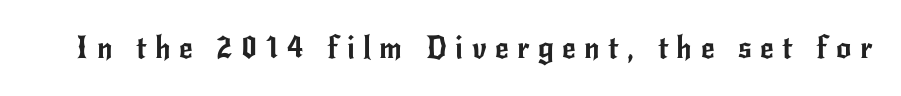
Words float on clear page, feet unadorned. In terms of letterspacing, this is a distinctly airy, spread setting. This is sans-serif lettering, the kind often seen on screens and signage. Unlike italic type, these characters show no tilt at all. Each letter keeps its own natural width here, so spacing adapts to shape.
